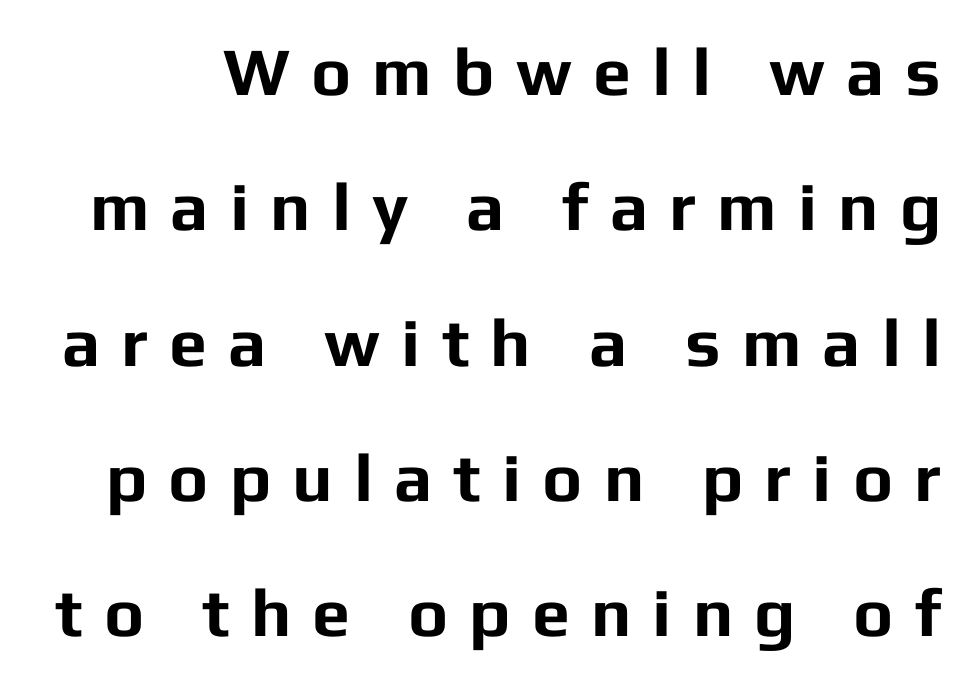
The image shows 68 px bold sans-serif type, upright; set loose line spacing (1.99x), unusually wide letter spacing (+0.31 em), not underlined; low stroke contrast and a medium x-height.
